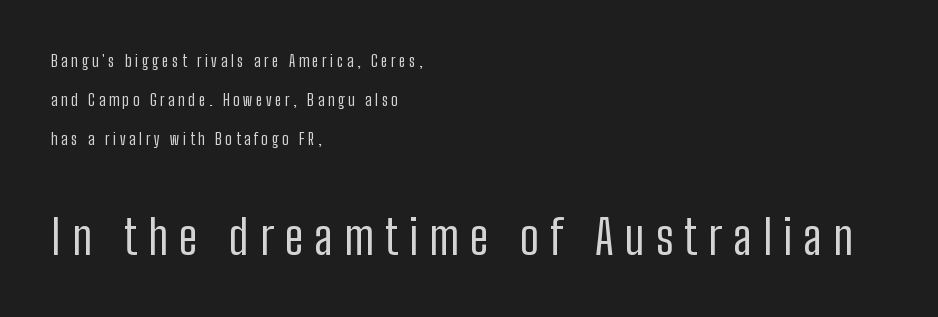
The letterforms sit at book weight or below. Size hierarchy here favors the trailing block over the leading one. Nope, not italic — everything's standing straight. Do the characters align in a grid? No, the font is proportional. The ragged edge is on the right, which tells us the setting is flush left. The type family on display is of the sans-serif kind.
